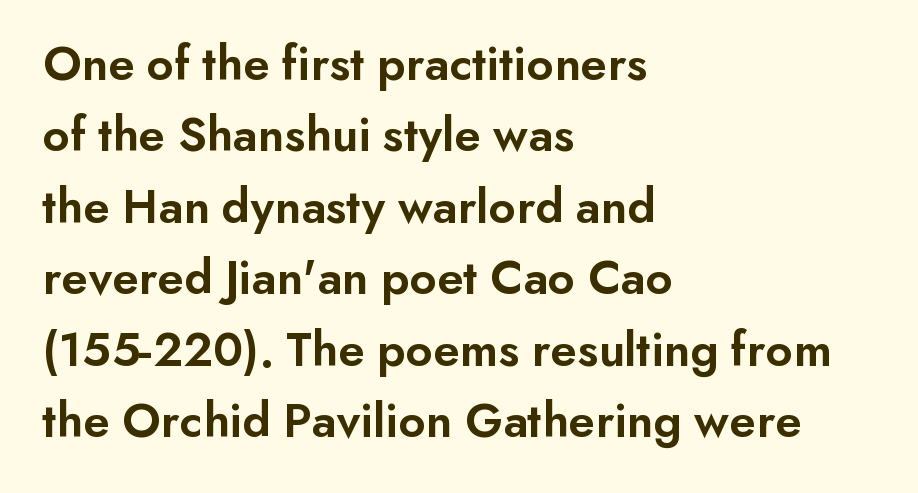
The image shows 50 px semibold sans-serif type, upright; set left-aligned, normal line spacing (1.43x), normal letter spacing, not underlined; low stroke contrast and a small x-height.
